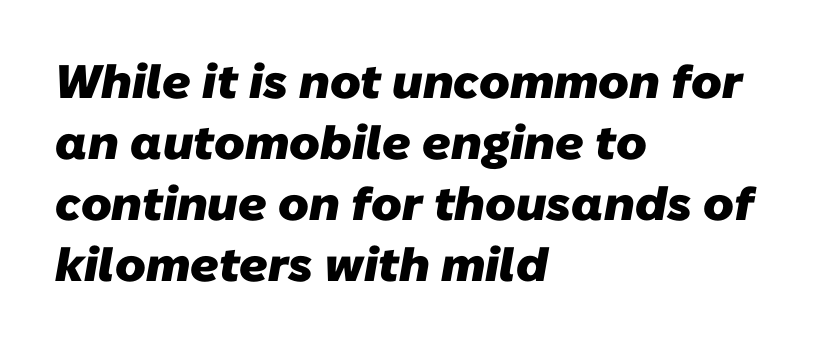
Q: Is the text bold? A: Yes.
Q: Is the typeface a serif or a sans-serif typeface? A: Sans-serif.
Q: Is the text underlined? A: No.
Q: How is the paragraph aligned? A: Left-aligned.
Q: Is the spacing between letters normal or unusually wide? A: Normal.
Q: Is the spacing between lines tight, normal or loose? A: Normal.
Q: Width (condensed, normal, or wide)? A: Normal.
Q: Stroke contrast? A: Low.
Q: x-height? A: Medium.
Q: Monospaced? A: No.
